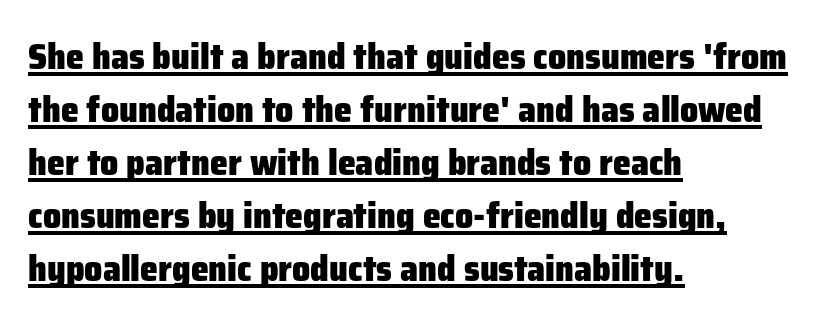
{"serif": "no", "italic": "no", "bold": "yes", "weight": "heavy", "width": "normal", "stroke_contrast": "low", "x_height": "medium", "monospaced": "no", "underline": "yes", "align": "left", "line_spacing": "normal", "line_spacing_ratio": 1.47, "letter_spacing": "normal", "letter_spacing_em": 0.0, "glyph_px": 36}
